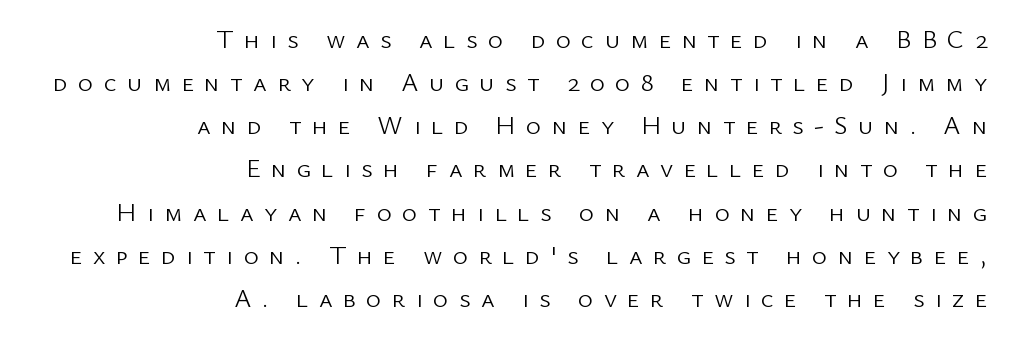
{"italic": "no", "bold": "no", "underline": "no", "align": "right", "line_spacing": "normal", "line_spacing_ratio": 1.66, "letter_spacing": "wide", "letter_spacing_em": 0.4, "glyph_px": 26}
